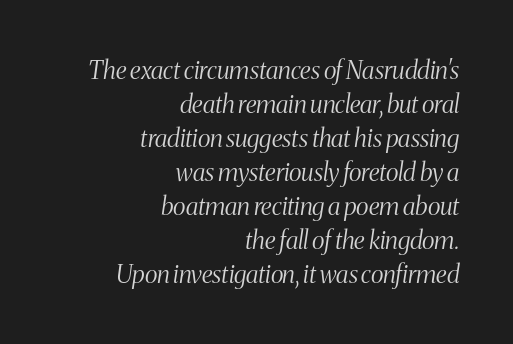
Q: Is the text bold? A: No.
Q: Is the text italic (slanted)? A: Yes, it leans right by about 8 degrees.
Q: Is the text underlined? A: No.
Q: How is the paragraph aligned? A: Right-aligned.
Q: Is the spacing between letters normal or unusually wide? A: Normal.
Q: Is the spacing between lines tight, normal or loose? A: Normal.
